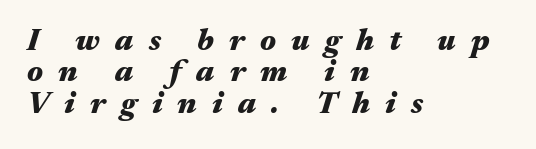
The image shows 31 px heavy, wide type, italic (leaning right); set left-aligned, tight line spacing (1.01x), unusually wide letter spacing (+0.49 em), not underlined; medium stroke contrast and a medium x-height.
